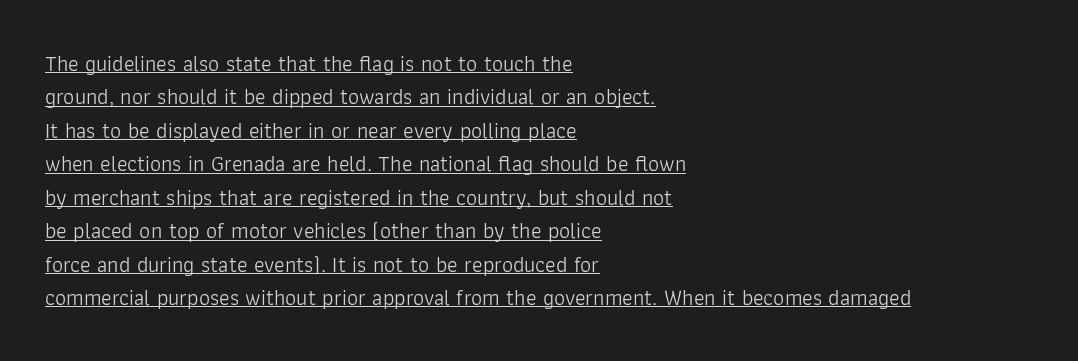
Characters remain perfectly vertical along every line. Is there an underline? Yes — a line sits under the letters. Each new line begins a customary step beneath the previous one. The setting favours the left margin, as ordinary paragraphs usually do. Nothing unusual about the tracking: characters are spaced as the font intends. The strokes are not fattened; the text isn't bold.
